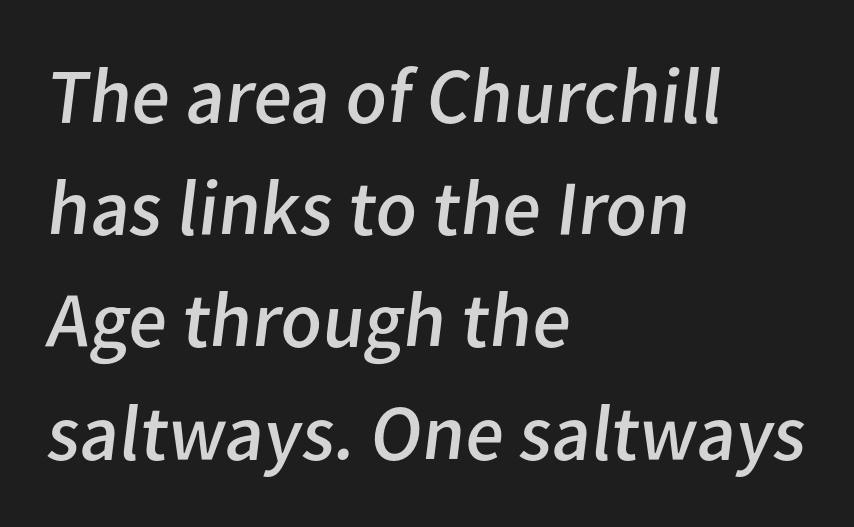
The image shows 79 px regular-weight sans-serif type; set left-aligned, normal line spacing (1.42x), normal letter spacing, not underlined; low stroke contrast and a medium x-height.
